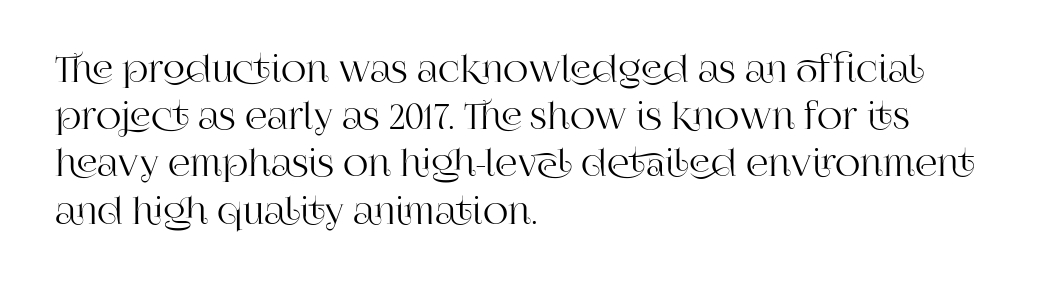
The image shows 35 px serif type, upright; set left-aligned, normal line spacing (1.35x), normal letter spacing, not underlined; high stroke contrast and a large x-height.
